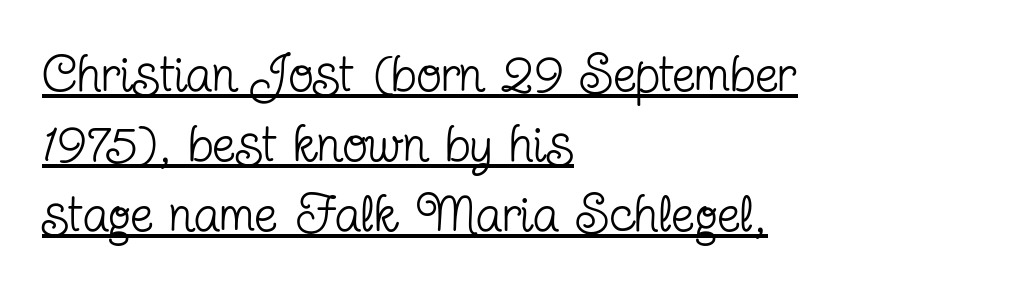
Q: Is the text bold? A: No.
Q: Is the text italic (slanted)? A: No, it is upright.
Q: Is the typeface a serif or a sans-serif typeface? A: Serif.
Q: Is the text underlined? A: Yes.
Q: How is the paragraph aligned? A: Left-aligned.
Q: Is the spacing between letters normal or unusually wide? A: Normal.
Q: Is the spacing between lines tight, normal or loose? A: Normal.
Q: Width (condensed, normal, or wide)? A: Condensed.
Q: Stroke contrast? A: Low.
Q: x-height? A: Medium.
Q: Monospaced? A: No.
